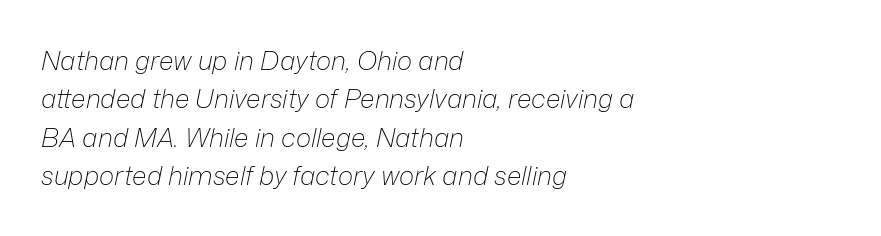
Q: Is the text bold? A: No.
Q: Is the text italic (slanted)? A: Yes, it leans right by about 12 degrees.
Q: Is the text underlined? A: No.
Q: How is the paragraph aligned? A: Left-aligned.
Q: Is the spacing between letters normal or unusually wide? A: Normal.
Q: Is the spacing between lines tight, normal or loose? A: Normal.
